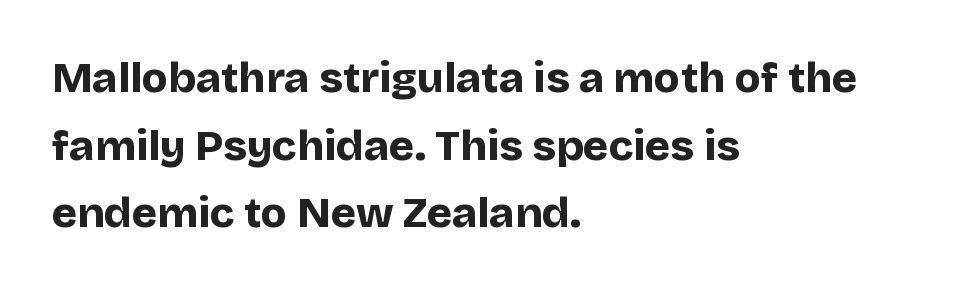
Q: Is the text bold? A: Yes.
Q: Is the text italic (slanted)? A: No, it is upright.
Q: Is the typeface a serif or a sans-serif typeface? A: Sans-serif.
Q: Is the text underlined? A: No.
Q: How is the paragraph aligned? A: Left-aligned.
Q: Is the spacing between letters normal or unusually wide? A: Normal.
Q: Is the spacing between lines tight, normal or loose? A: Normal.
Q: Width (condensed, normal, or wide)? A: Normal.
Q: Stroke contrast? A: Low.
Q: x-height? A: Large.
Q: Monospaced? A: No.
